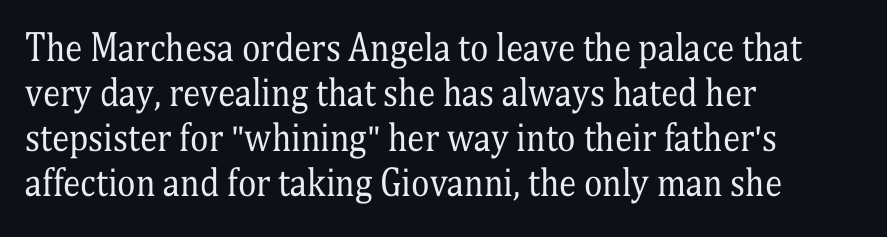
{"serif": "yes", "italic": "no", "bold": "no", "weight": "regular", "width": "condensed", "stroke_contrast": "medium", "x_height": "medium", "monospaced": "no", "underline": "no", "align": "left", "line_spacing": "normal", "line_spacing_ratio": 1.29, "letter_spacing": "normal", "letter_spacing_em": 0.0, "glyph_px": 35}
